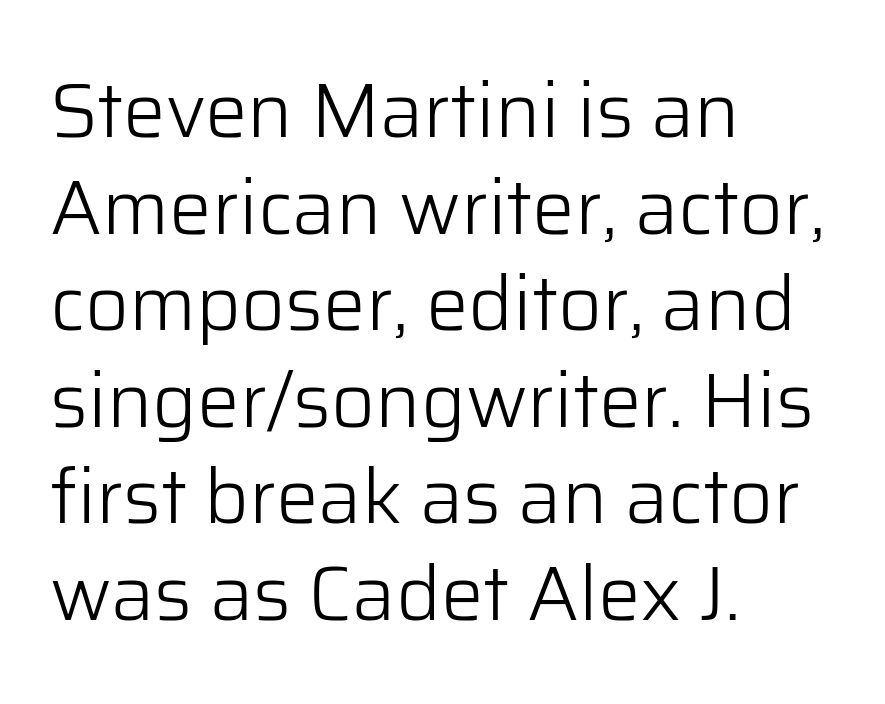
{"serif": "no", "italic": "no", "bold": "no", "weight": "light", "width": "normal", "stroke_contrast": "low", "x_height": "medium", "monospaced": "no", "underline": "no", "align": "left", "line_spacing": "normal", "line_spacing_ratio": 1.27, "letter_spacing": "normal", "letter_spacing_em": 0.0, "glyph_px": 76}
